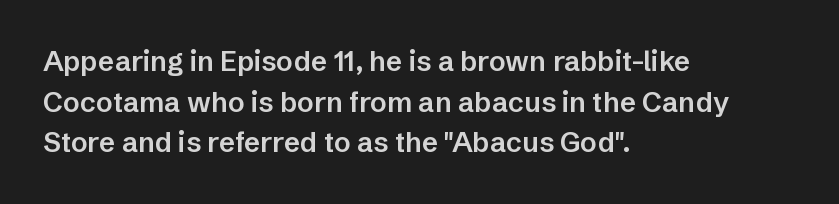
The image shows 28 px semibold sans-serif type, upright; set left-aligned, normal line spacing (1.45x), normal letter spacing, not underlined; low stroke contrast and a medium x-height.
